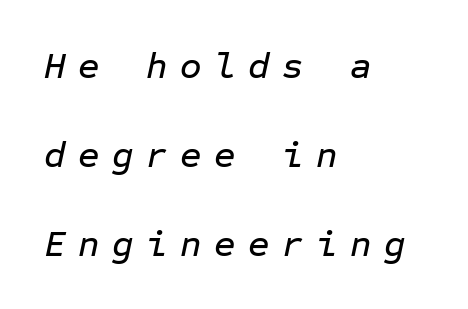
Q: Is the text italic (slanted)? A: Yes, it leans right by about 12 degrees.
Q: Is the text underlined? A: No.
Q: How is the paragraph aligned? A: Left-aligned.
Q: Is the spacing between letters normal or unusually wide? A: Unusually wide.
Q: Is the spacing between lines tight, normal or loose? A: Loose.
Q: Width (condensed, normal, or wide)? A: Normal.
Q: Stroke contrast? A: Low.
Q: x-height? A: Medium.
Q: Monospaced? A: Yes.
